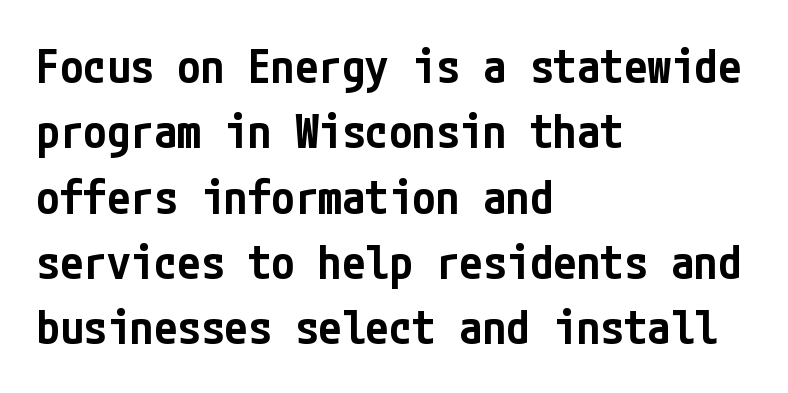
Q: Is the text bold? A: Semi-bold.
Q: Is the text italic (slanted)? A: No, it is upright.
Q: Is the typeface a serif or a sans-serif typeface? A: Sans-serif.
Q: Is the text underlined? A: No.
Q: How is the paragraph aligned? A: Left-aligned.
Q: Is the spacing between letters normal or unusually wide? A: Normal.
Q: Is the spacing between lines tight, normal or loose? A: Normal.
Q: Width (condensed, normal, or wide)? A: Condensed.
Q: Stroke contrast? A: Low.
Q: x-height? A: Medium.
